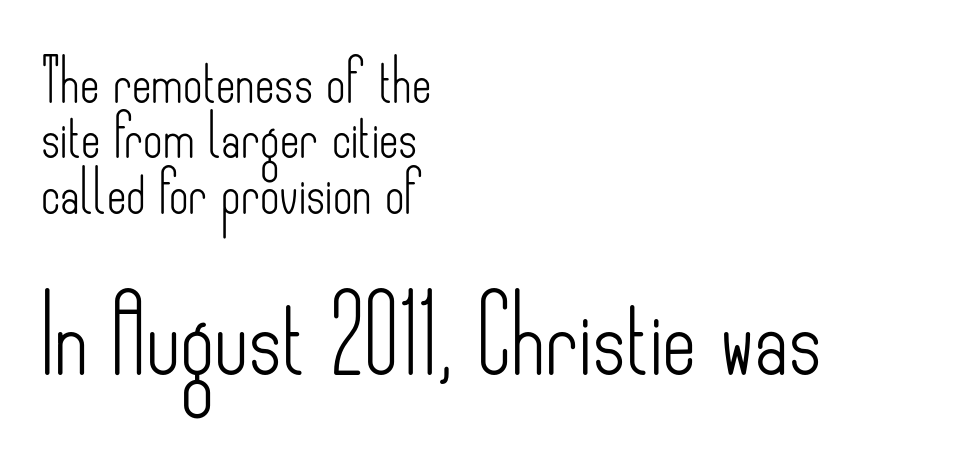
Any mark beneath the type? The region is blank. Think standard paragraph weight, or any step lighter than that. The second block has been scaled up relative to the first. Nobody touched the tracking dial on this one. The paragraph has a hard left edge and a soft right edge.
